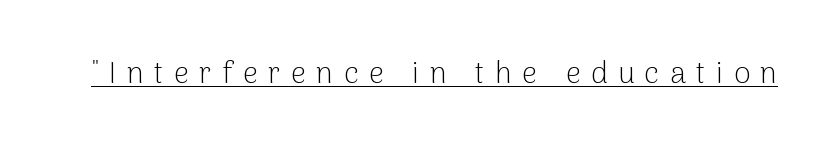
These lines were composed using upright roman letters. Font category for this specimen: sans-serif. Compared with a typical body face, this is equally light or lighter still. Glance below the letters and you will spot a drawn line. Character widths vary here, with narrow letters taking less room than wide ones.
